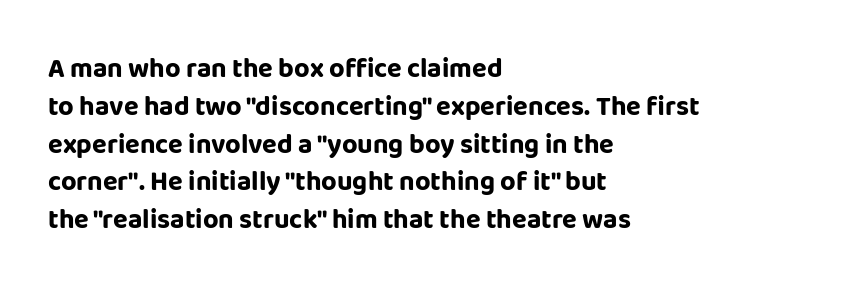
Q: Is the text bold? A: Yes.
Q: Is the text italic (slanted)? A: No, it is upright.
Q: Is the text underlined? A: No.
Q: How is the paragraph aligned? A: Left-aligned.
Q: Is the spacing between letters normal or unusually wide? A: Normal.
Q: Is the spacing between lines tight, normal or loose? A: Normal.
